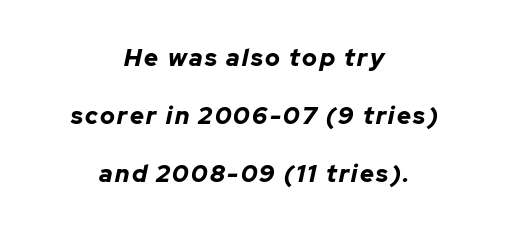
The image shows 24 px bold type, italic (leaning right); set centered, loose line spacing (2.42x), not underlined.
